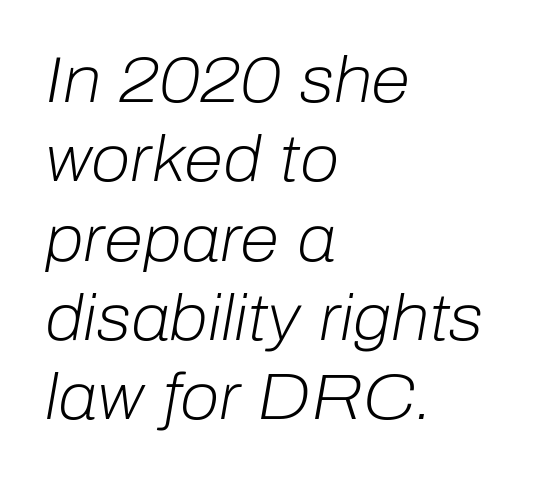
The rendering uses natural spacing where letterforms have individual widths. In terms of posture, this sample is oblique. Caption: face not bold, strokes unweighted. These lines are set flush left with a ragged right edge.
